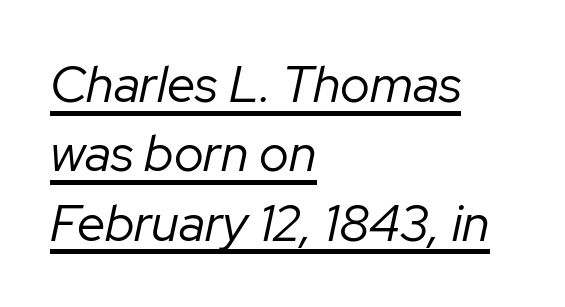
The designer left line spacing at the default. Looks like someone drew a line under every word here. Posture: slanted. This sample is left-justified, so line endings fall wherever the words run out. The weight tops out at a normal text grade. The passage shown has conventional tracking throughout.
